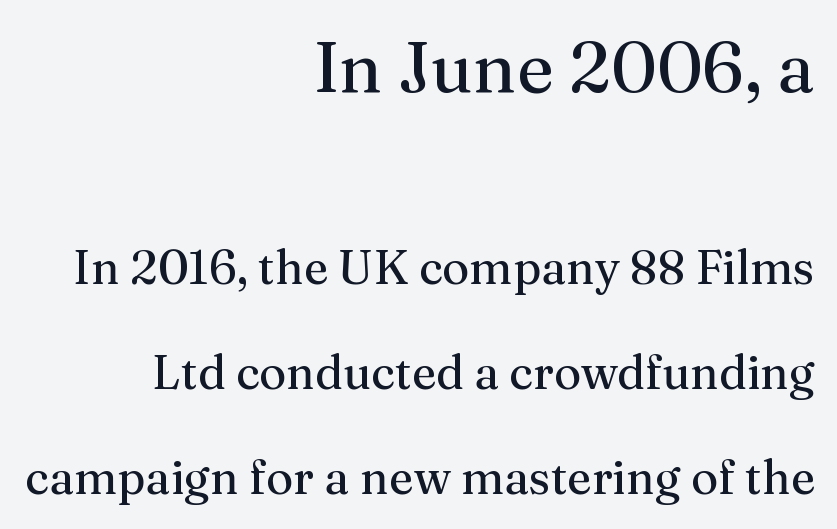
Each letter's strokes conclude with small projecting serifs. This sample has the flowing, uneven cadence of proportional lettering. The typesetter chose a ragged-left arrangement here. The weight tops out at a normal text grade. Nobody touched the tracking dial on this one. The lines are spread far apart with generous leading.
